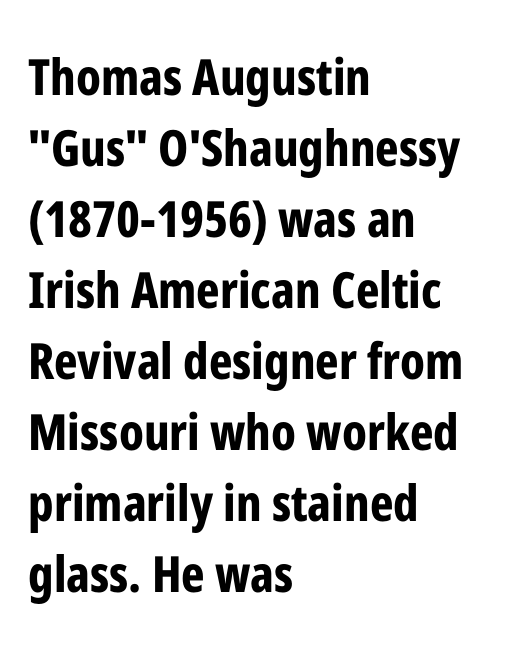
The image shows 50 px bold, condensed sans-serif type, upright; set left-aligned, normal line spacing (1.42x), normal letter spacing, not underlined; low stroke contrast and a medium x-height.
